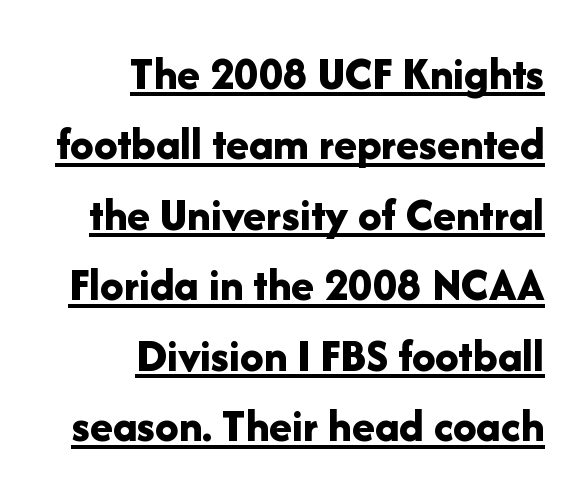
Q: Is the text bold? A: Yes.
Q: Is the text italic (slanted)? A: No, it is upright.
Q: Is the typeface a serif or a sans-serif typeface? A: Sans-serif.
Q: Is the text underlined? A: Yes.
Q: How is the paragraph aligned? A: Right-aligned.
Q: Is the spacing between letters normal or unusually wide? A: Normal.
Q: Is the spacing between lines tight, normal or loose? A: Normal.
Q: Width (condensed, normal, or wide)? A: Normal.
Q: Stroke contrast? A: Low.
Q: x-height? A: Medium.
Q: Monospaced? A: No.
